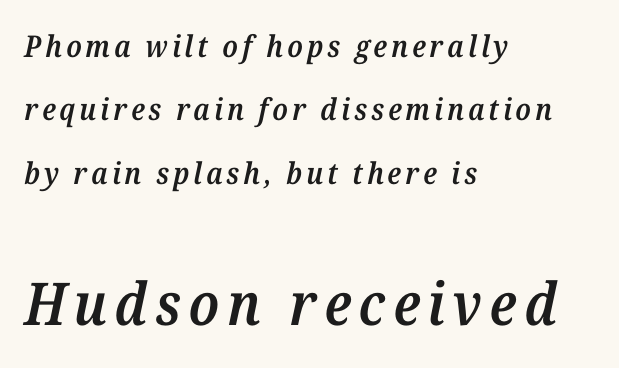
The image shows 59 px semibold serif type, italic (leaning right); set left-aligned, loose line spacing (2.11x), not underlined; the second (bottom) block is 1.97x larger; medium stroke contrast and a medium x-height.
